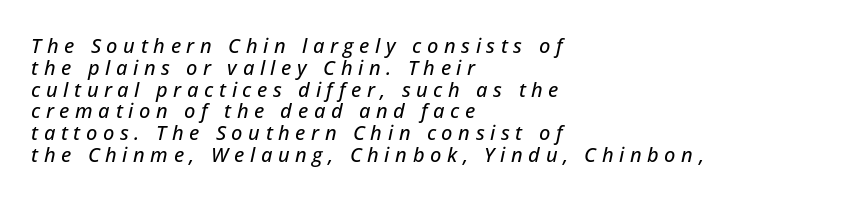
The lines in this sample share a left origin and differ only in where they stop. Substantial extra tracking has been applied to these lines. Line spacing here is tight. Italic: yes, the glyphs are oblique.
